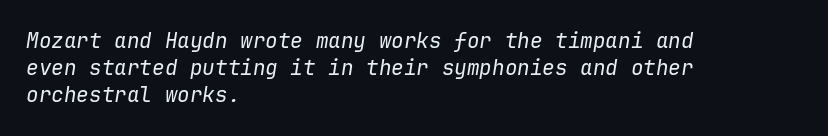
Q: Is the text bold? A: No.
Q: Is the text italic (slanted)? A: Yes, it leans right by about 9 degrees.
Q: Is the text underlined? A: No.
Q: How is the paragraph aligned? A: Left-aligned.
Q: Is the spacing between letters normal or unusually wide? A: Normal.
Q: Is the spacing between lines tight, normal or loose? A: Normal.
